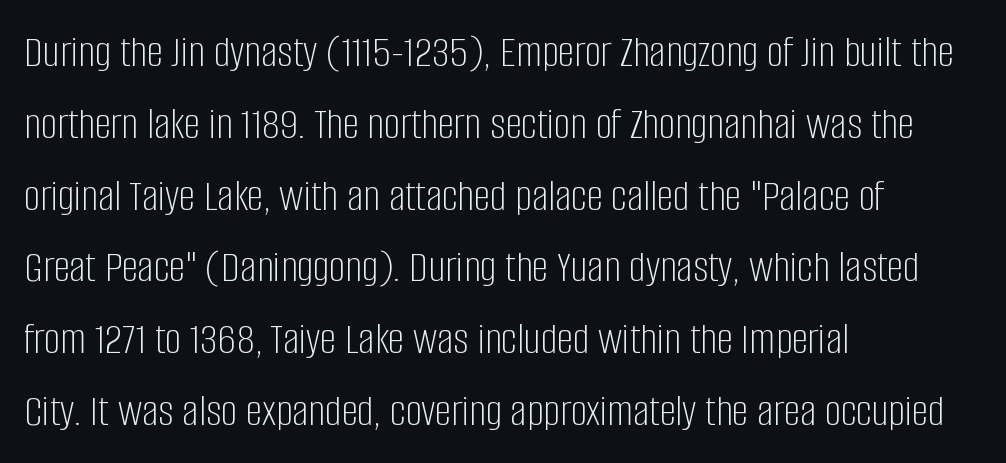
Each new line begins a customary step beneath the previous one. Posture: straight, roman, zero tilt. Weight class: somewhere from thin through regular. The typeface chosen for these lines omits serifs.
